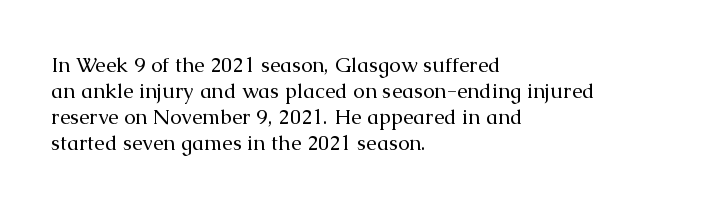
The image shows 21 px text type, upright; set left-aligned, line spacing 1.24x, normal letter spacing, not underlined.
